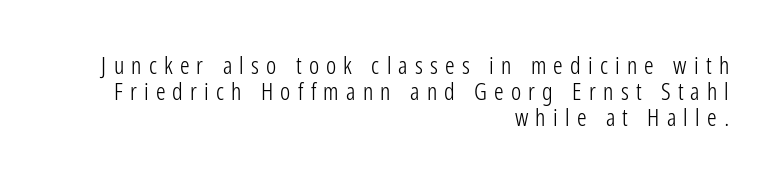
{"italic": "no", "bold": "no", "underline": "no", "align": "right", "line_spacing": "tight", "line_spacing_ratio": 1.08, "letter_spacing": "wide", "letter_spacing_em": 0.3, "glyph_px": 24}
